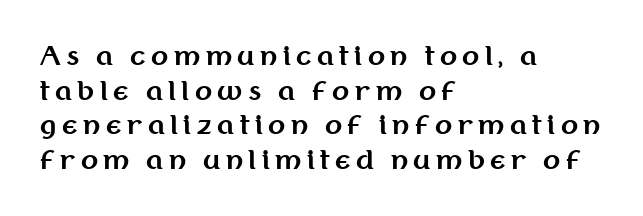
{"italic": "no", "bold": "yes", "underline": "no", "align": "left", "line_spacing": "normal", "line_spacing_ratio": 1.39, "letter_spacing": "wide", "letter_spacing_em": 0.22, "glyph_px": 25}
